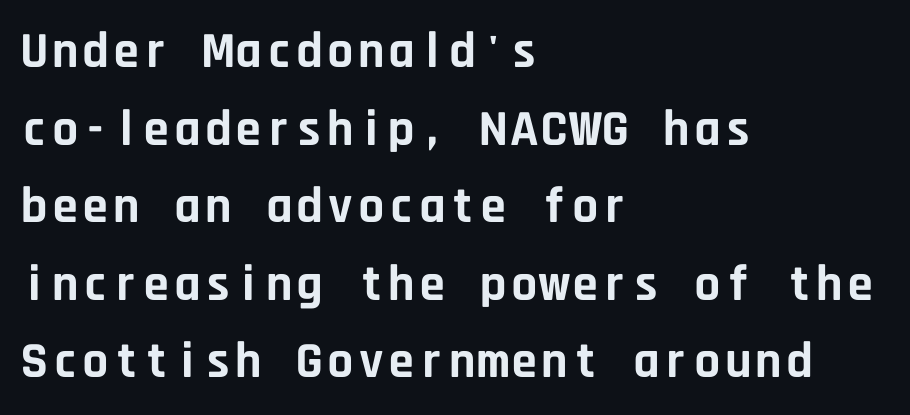
Q: Is the text bold? A: Yes.
Q: Is the text italic (slanted)? A: No, it is upright.
Q: Is the typeface a serif or a sans-serif typeface? A: Sans-serif.
Q: Is the text underlined? A: No.
Q: How is the paragraph aligned? A: Left-aligned.
Q: Is the spacing between letters normal or unusually wide? A: Normal.
Q: Is the spacing between lines tight, normal or loose? A: Normal.
Q: Width (condensed, normal, or wide)? A: Normal.
Q: Stroke contrast? A: Low.
Q: x-height? A: Large.
Q: Monospaced? A: Yes.
